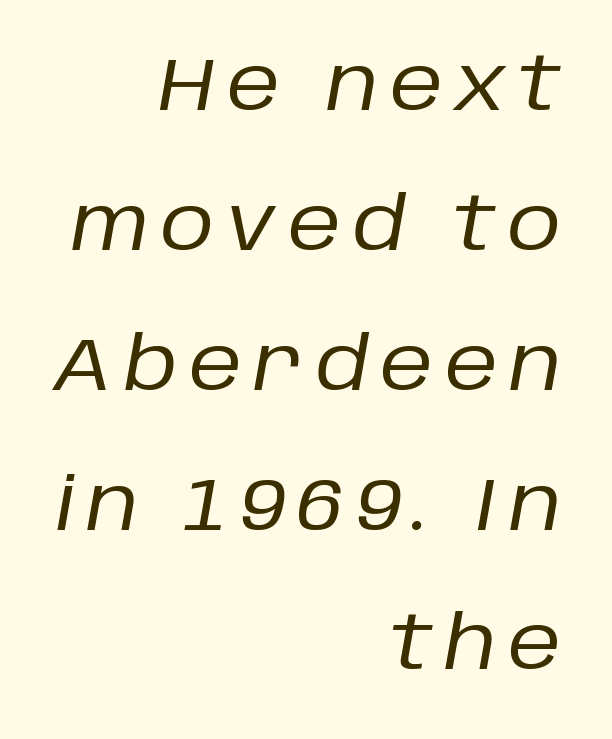
The text block is weighted toward the right margin, trailing off unevenly leftward. Decoration check: the copy has no underline. The weight tops out at a normal text grade. Does the lettering tilt? It does — this is italic. The rendering uses natural spacing where letterforms have individual widths.
